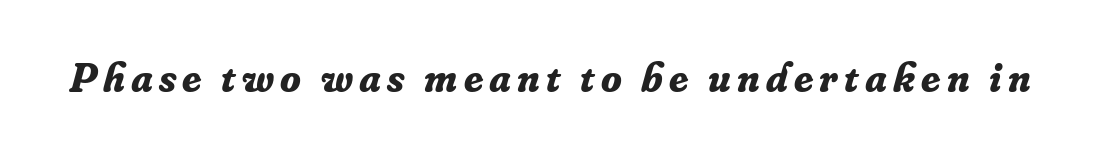
The image shows 42 px bold serif type, italic (leaning right); set not underlined; low stroke contrast and a small x-height.
